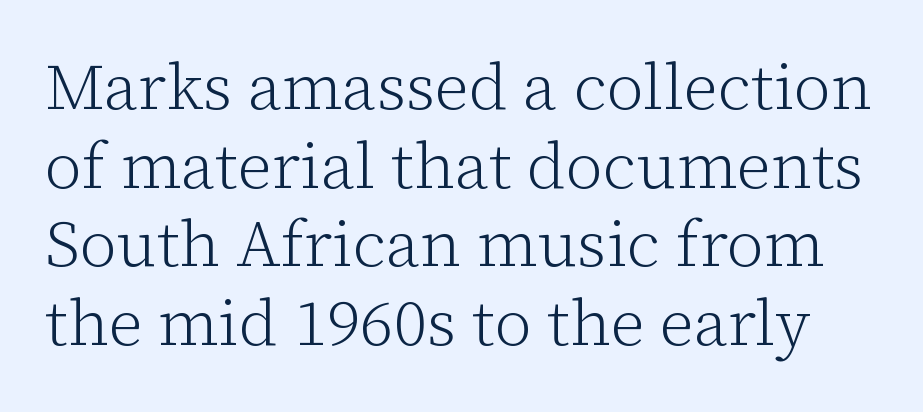
The image shows 65 px light serif type, upright; set line spacing 1.21x, normal letter spacing, not underlined; low stroke contrast and a medium x-height.
